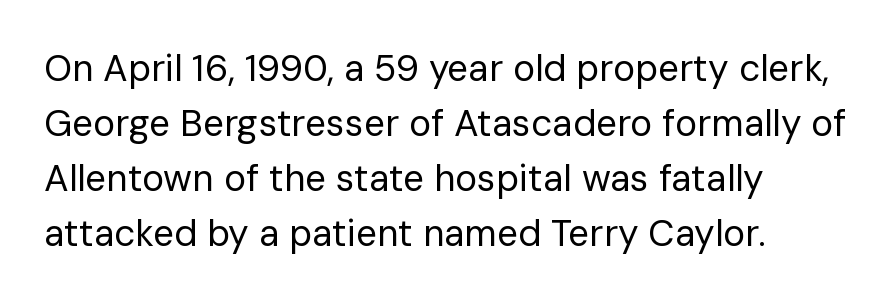
The image shows 37 px regular-weight sans-serif type, upright; set left-aligned, normal line spacing (1.49x), normal letter spacing, not underlined; low stroke contrast and a medium x-height.
